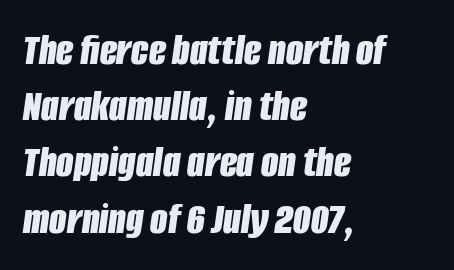
{"italic": "yes", "lean": "right", "slant_degrees": 8, "bold": "yes", "weight": "bold", "width": "condensed", "stroke_contrast": "low", "x_height": "large", "monospaced": "no", "underline": "no", "align": "left", "line_spacing": "normal", "line_spacing_ratio": 1.25, "letter_spacing": "normal", "letter_spacing_em": 0.0, "glyph_px": 45}
